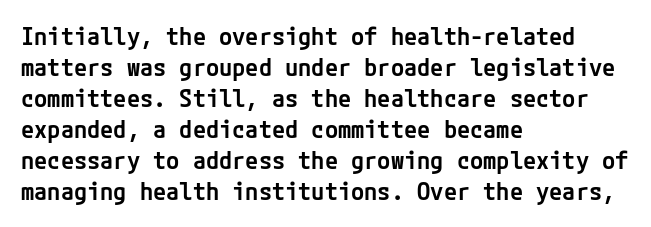
The image shows 24 px text type, upright; set left-aligned, normal line spacing (1.29x), normal letter spacing, not underlined.
